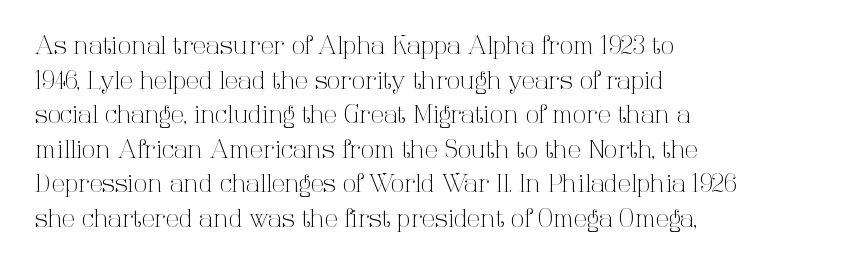
{"italic": "no", "bold": "no", "underline": "no", "align": "left", "line_spacing": "normal", "line_spacing_ratio": 1.44, "letter_spacing": "normal", "letter_spacing_em": 0.0, "glyph_px": 24}
